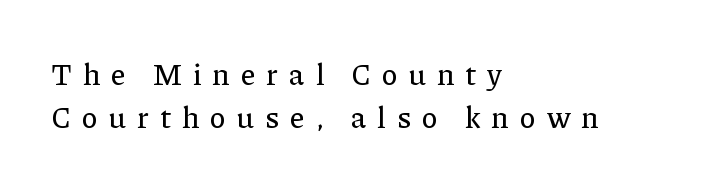
Q: Is the text italic (slanted)? A: No, it is upright.
Q: Is the typeface a serif or a sans-serif typeface? A: Serif.
Q: Is the text underlined? A: No.
Q: How is the paragraph aligned? A: Left-aligned.
Q: Is the spacing between letters normal or unusually wide? A: Unusually wide.
Q: Is the spacing between lines tight, normal or loose? A: Normal.
Q: Width (condensed, normal, or wide)? A: Normal.
Q: Stroke contrast? A: Low.
Q: x-height? A: Medium.
Q: Monospaced? A: No.
